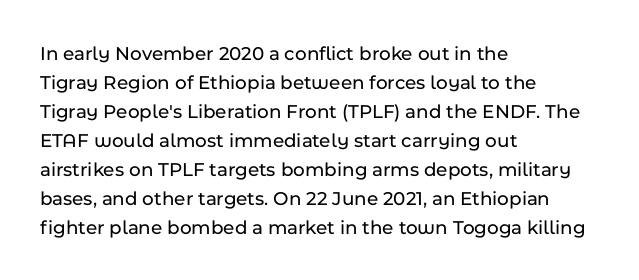
The image shows 20 px text type, upright; set left-aligned, normal line spacing (1.45x), normal letter spacing, not underlined.
